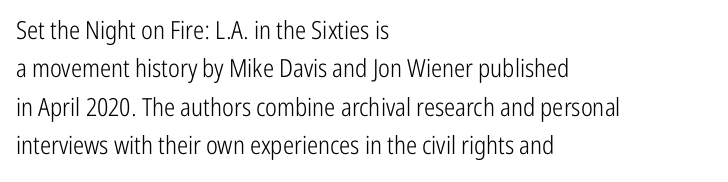
This sample uses an upright cut, with every glyph sitting square on the baseline. The string is rendered with underlining switched off. Tracking value appears to be zero — textbook default spacing. The lines in this sample share a left origin and differ only in where they stop. Vertical spacing — default.
